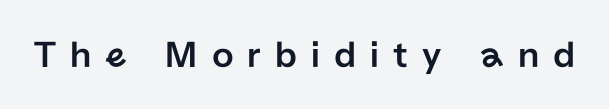
Does extra space separate the letters? Yes, quite a lot of it. Typographically, this falls in the sans-serif category. Think of a printed novel: that variable character pitch is what you see here. Posture: vertical. Beneath every word, the page is bare.
